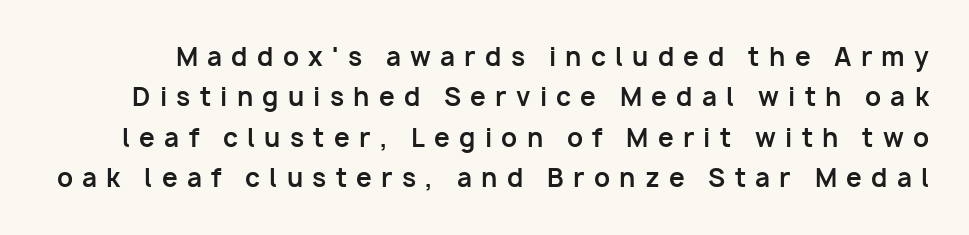
A roman cut, with each character standing at attention. Is the letter spacing exaggerated? Yes — the characters are pushed far apart. The string is rendered with underlining switched off. Successive baselines arrive at the customary interval.
